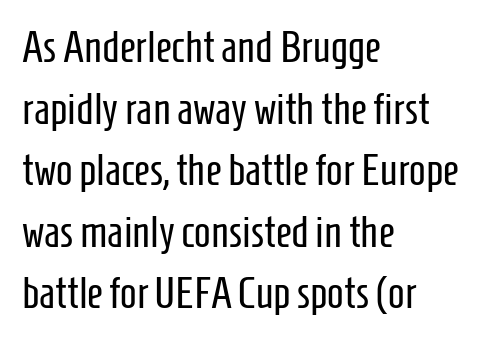
{"serif": "no", "italic": "no", "bold": "no", "weight": "regular", "width": "condensed", "stroke_contrast": "low", "x_height": "medium", "monospaced": "no", "underline": "no", "align": "left", "line_spacing": "normal", "line_spacing_ratio": 1.4, "letter_spacing": "normal", "letter_spacing_em": 0.0, "glyph_px": 44}
